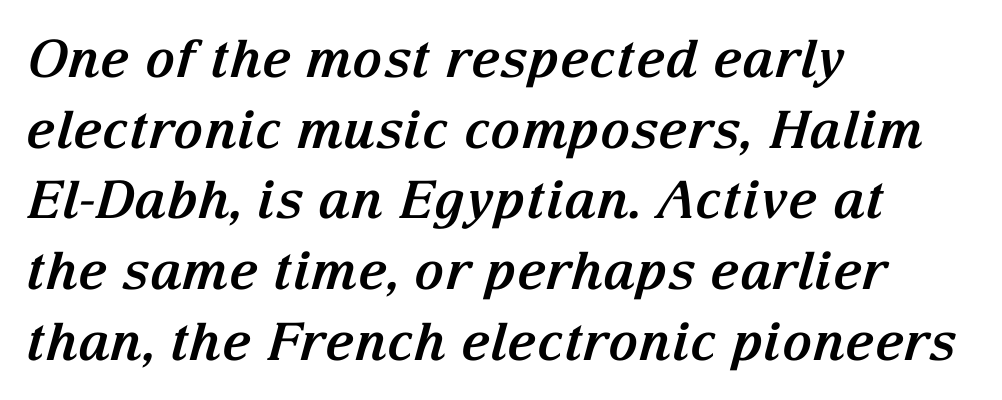
Q: Is the text bold? A: Yes.
Q: Is the text italic (slanted)? A: Yes, it leans right by about 15 degrees.
Q: Is the typeface a serif or a sans-serif typeface? A: Serif.
Q: Is the text underlined? A: No.
Q: How is the paragraph aligned? A: Left-aligned.
Q: Is the spacing between letters normal or unusually wide? A: Normal.
Q: Is the spacing between lines tight, normal or loose? A: Normal.
Q: Width (condensed, normal, or wide)? A: Normal.
Q: Stroke contrast? A: Medium.
Q: x-height? A: Medium.
Q: Monospaced? A: No.
